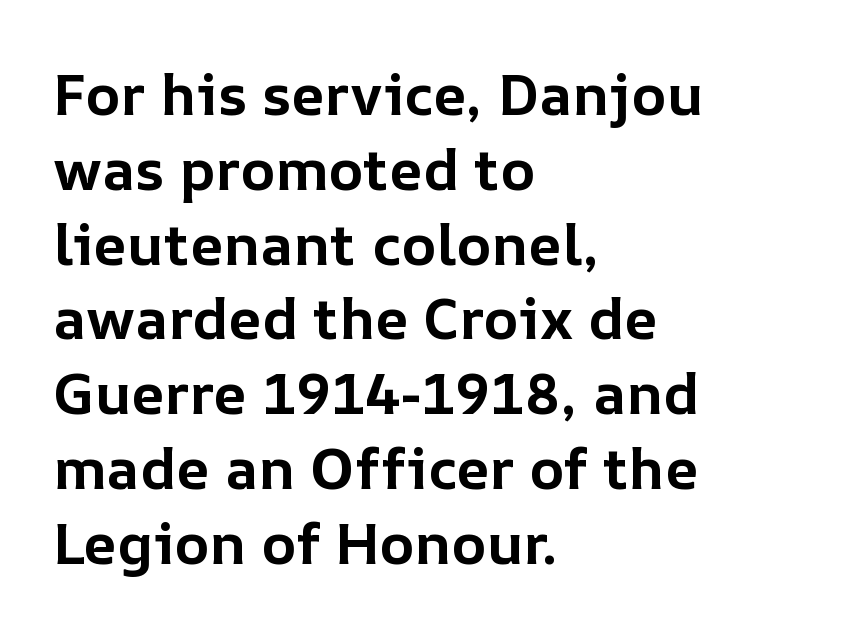
Q: Is the text bold? A: Yes.
Q: Is the text italic (slanted)? A: No, it is upright.
Q: Is the text underlined? A: No.
Q: How is the paragraph aligned? A: Left-aligned.
Q: Is the spacing between letters normal or unusually wide? A: Normal.
Q: Is the spacing between lines tight, normal or loose? A: Normal.
Q: Width (condensed, normal, or wide)? A: Normal.
Q: Stroke contrast? A: Low.
Q: x-height? A: Medium.
Q: Monospaced? A: No.
